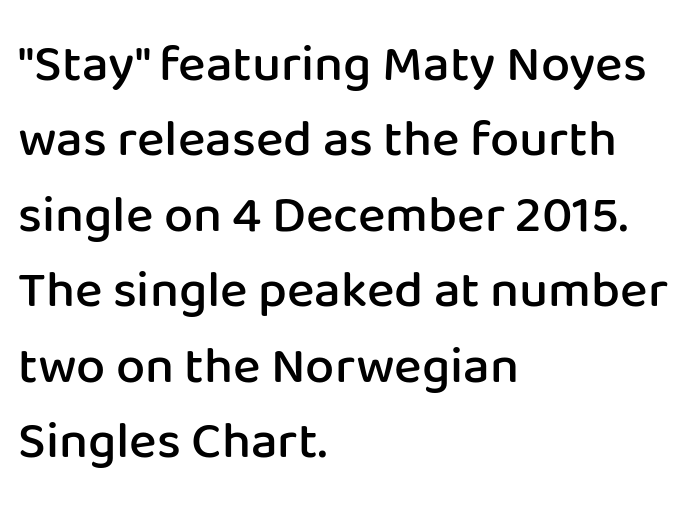
{"serif": "no", "italic": "no", "bold": "semi", "weight": "semibold", "width": "normal", "stroke_contrast": "low", "x_height": "medium", "monospaced": "no", "underline": "no", "align": "left", "line_spacing": "normal", "line_spacing_ratio": 1.45, "letter_spacing": "normal", "letter_spacing_em": 0.0, "glyph_px": 52}
